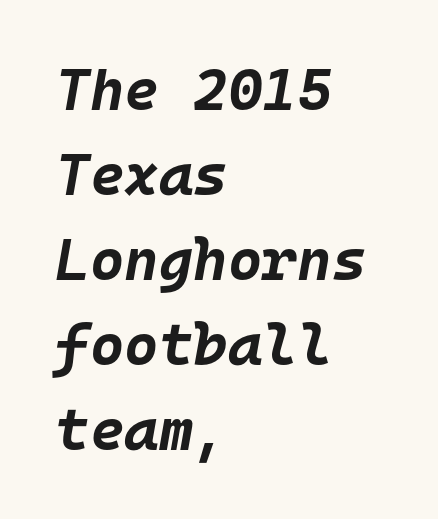
{"italic": "yes", "lean": "right", "slant_degrees": 10, "bold": "yes", "weight": "bold", "width": "normal", "stroke_contrast": "low", "x_height": "large", "monospaced": "yes", "underline": "no", "align": "left", "line_spacing": "normal", "line_spacing_ratio": 1.44, "letter_spacing": "normal", "letter_spacing_em": 0.0, "glyph_px": 59}
